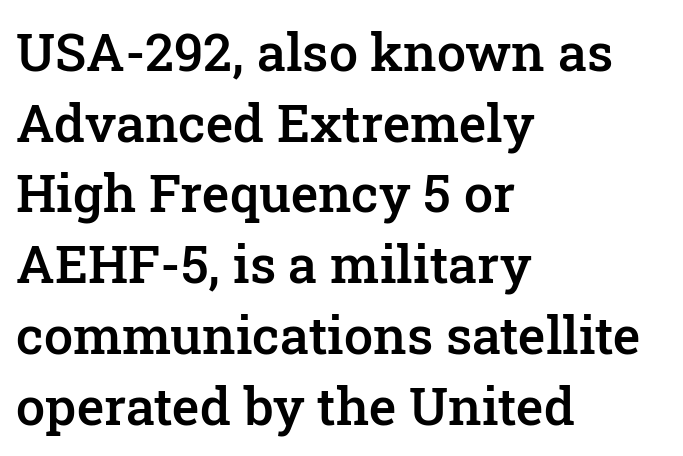
Quick note: interline space is typical. The line texture is even and compact thanks to regular tracking. Posture: upright roman. This is moderately heavy type, rendered in semibold. The rendering shows small feet on the letterforms — a serif design. The zone under the glyphs is completely vacant.
